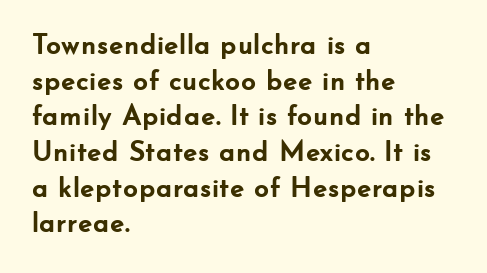
The image shows 29 px semibold sans-serif type, upright; set left-aligned, line spacing 1.23x, normal letter spacing, not underlined; low stroke contrast and a small x-height.
